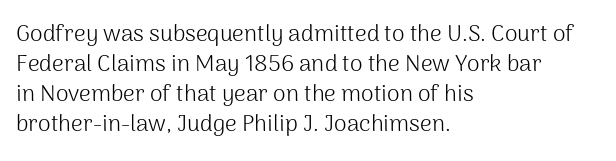
Q: Is the text bold? A: No.
Q: Is the text italic (slanted)? A: No, it is upright.
Q: Is the text underlined? A: No.
Q: How is the paragraph aligned? A: Left-aligned.
Q: Is the spacing between letters normal or unusually wide? A: Normal.
Q: Is the spacing between lines tight, normal or loose? A: Normal.
